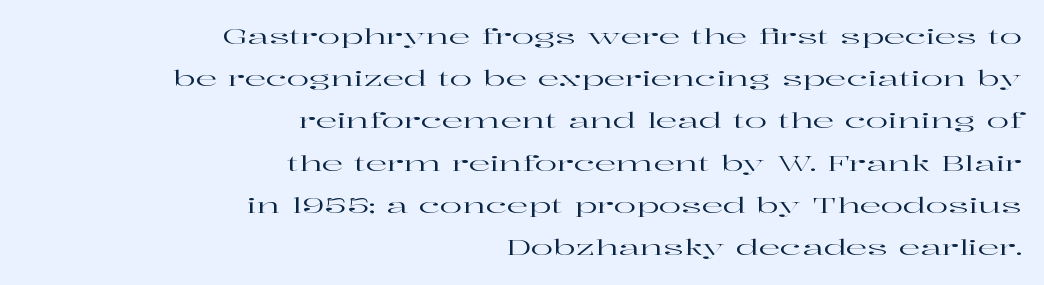
Each row of text sits above clean, open space. Quick note: interline space is abundant. These lines were composed using upright roman letters. Letter spacing: default. These lines stack with their right ends in a neat column.
